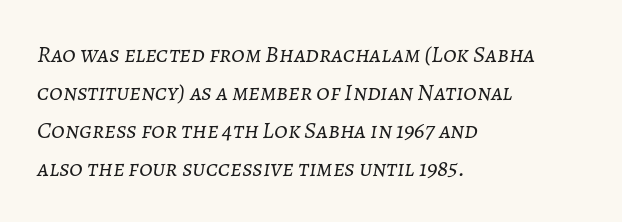
{"italic": "yes", "lean": "right", "slant_degrees": 7, "bold": "no", "underline": "no", "align": "left", "line_spacing": "normal", "line_spacing_ratio": 1.58, "letter_spacing": "normal", "letter_spacing_em": 0.0, "glyph_px": 24}
